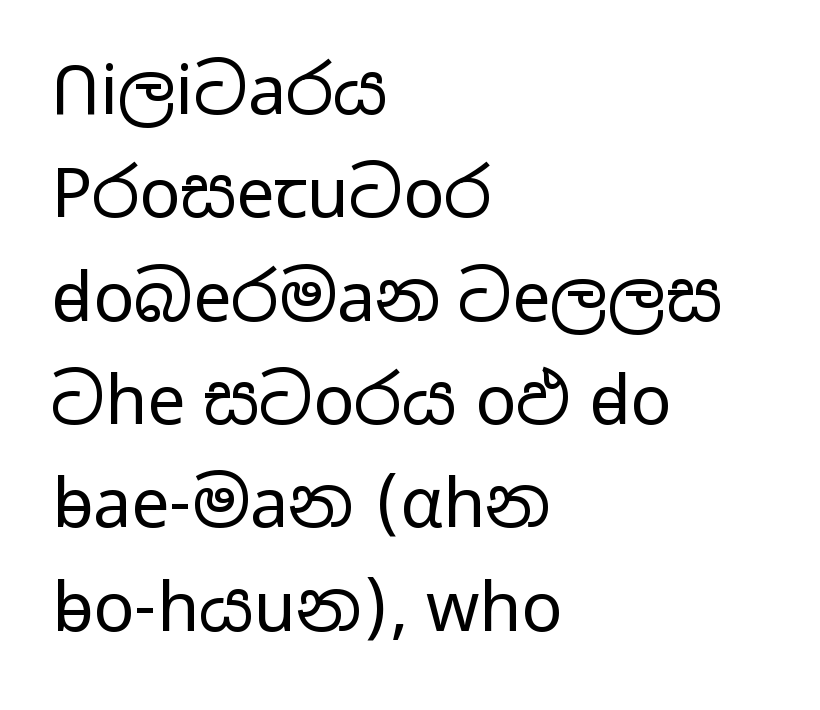
Each new line begins a customary step beneath the previous one. These lines are set flush left with a ragged right edge. Vertical stems look standard width or narrower in stroke. The glyphs in this specimen are sans serif. Descenders hang freely into open space.
